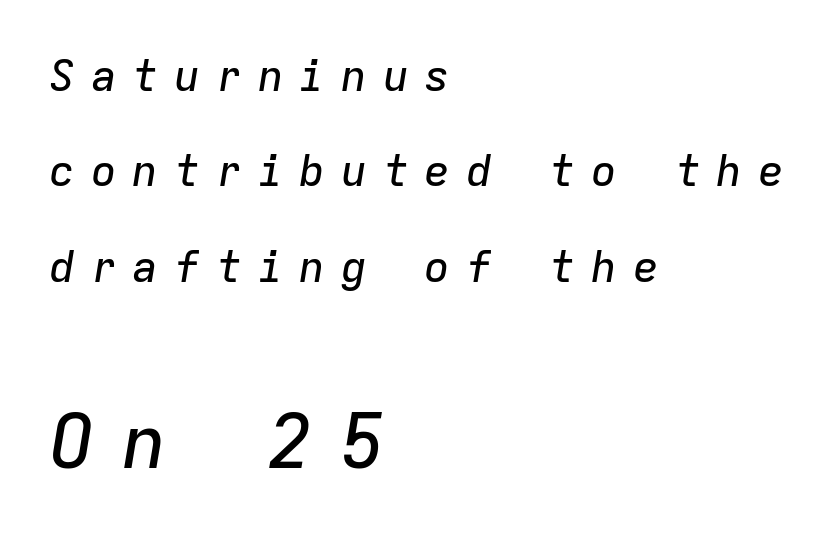
The image shows 75 px text type, italic (leaning right), monospaced; set left-aligned, loose line spacing (2.22x), unusually wide letter spacing (+0.37 em), not underlined; the second (bottom) block is 1.74x larger; low stroke contrast and a medium x-height.
